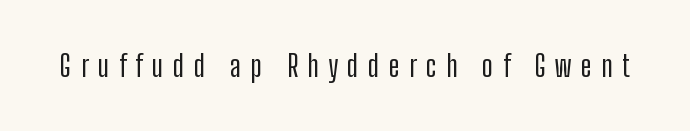
Q: Is the text italic (slanted)? A: No, it is upright.
Q: Is the typeface a serif or a sans-serif typeface? A: Sans-serif.
Q: Is the text underlined? A: No.
Q: Is the spacing between letters normal or unusually wide? A: Unusually wide.
Q: Width (condensed, normal, or wide)? A: Condensed.
Q: Stroke contrast? A: Low.
Q: x-height? A: Medium.
Q: Monospaced? A: No.
